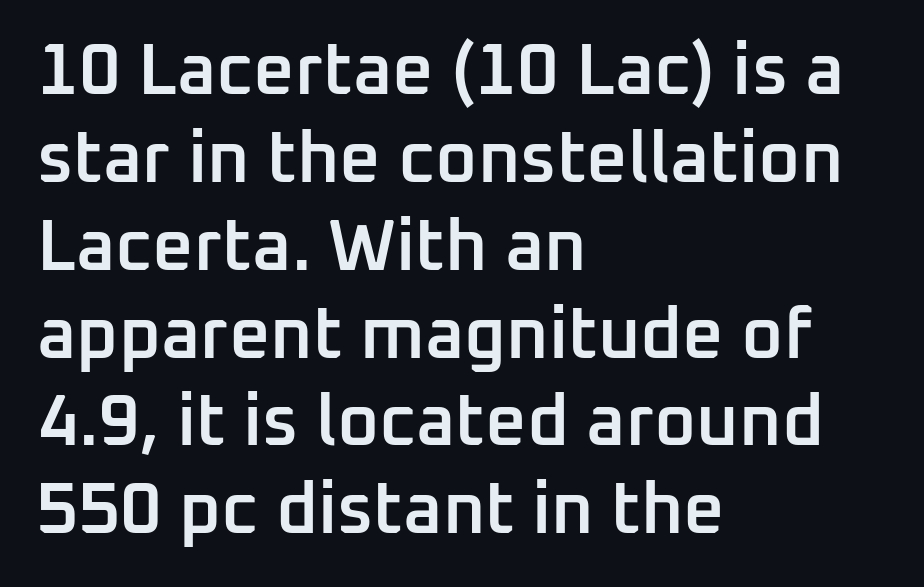
Q: Is the text bold? A: Semi-bold.
Q: Is the text italic (slanted)? A: No, it is upright.
Q: Is the typeface a serif or a sans-serif typeface? A: Sans-serif.
Q: Is the text underlined? A: No.
Q: How is the paragraph aligned? A: Left-aligned.
Q: Is the spacing between letters normal or unusually wide? A: Normal.
Q: Width (condensed, normal, or wide)? A: Normal.
Q: Stroke contrast? A: Low.
Q: x-height? A: Medium.
Q: Monospaced? A: No.
